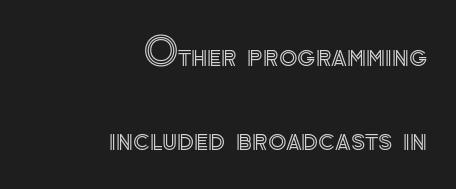
Proportional: the letters do not fall into vertical columns. How are the letters spaced? Ordinarily, with no added tracking. The baseline area is clear. These lines are set flush right with a ragged left edge. A typesetter would mark this as roman, not italic.
